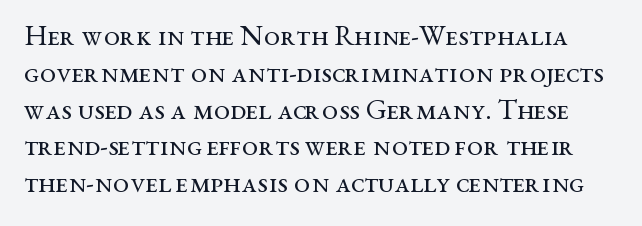
{"serif": "yes", "italic": "no", "bold": "no", "weight": "regular", "width": "wide", "stroke_contrast": "medium", "x_height": "medium", "monospaced": "no", "underline": "no", "line_spacing": "normal", "line_spacing_ratio": 1.27, "letter_spacing": "normal", "letter_spacing_em": 0.0, "glyph_px": 29}
